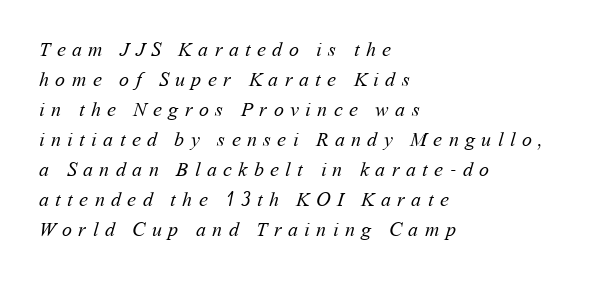
Students, observe: this is what conventionally led text looks like. Words appear elongated and porous because spacing is wide. A quiet, ordinary-to-light weight characterises the typeface. Leftover space on each line is placed entirely after the last word. The space directly below the letters is spotless.
